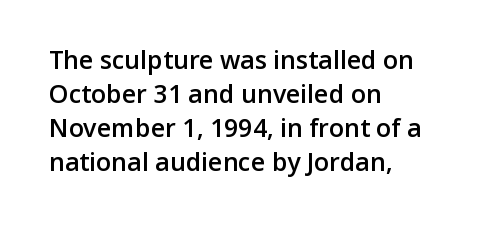
Q: Is the text bold? A: Semi-bold.
Q: Is the text italic (slanted)? A: No, it is upright.
Q: Is the text underlined? A: No.
Q: How is the paragraph aligned? A: Left-aligned.
Q: Is the spacing between letters normal or unusually wide? A: Normal.
Q: Is the spacing between lines tight, normal or loose? A: Normal.
